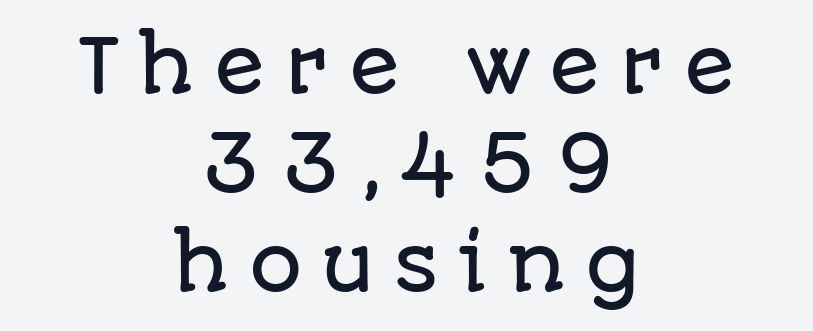
The image shows 75 px sans-serif type, upright; set centered, normal line spacing (1.32x), unusually wide letter spacing (+0.25 em), not underlined; low stroke contrast and a large x-height.
